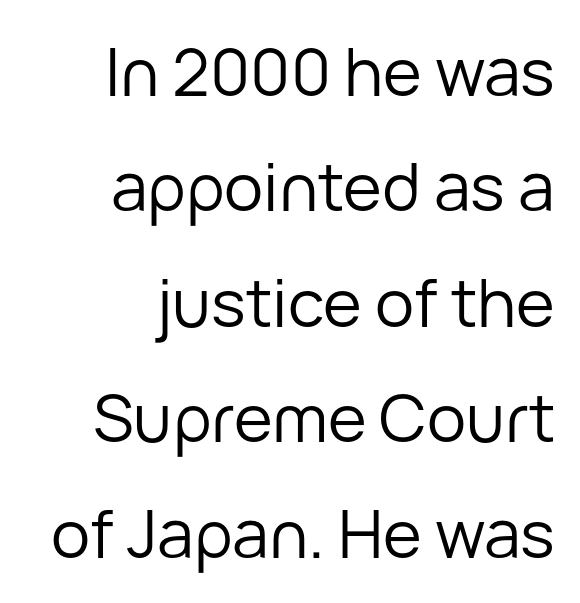
The image shows 66 px regular-weight sans-serif type, upright; set right-aligned, line spacing 1.75x, normal letter spacing, not underlined; low stroke contrast and a medium x-height.
